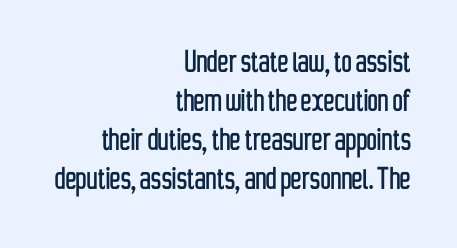
Q: Is the text italic (slanted)? A: No, it is upright.
Q: Is the typeface a serif or a sans-serif typeface? A: Sans-serif.
Q: Is the text underlined? A: No.
Q: How is the paragraph aligned? A: Right-aligned.
Q: Is the spacing between letters normal or unusually wide? A: Normal.
Q: Is the spacing between lines tight, normal or loose? A: Tight.
Q: Width (condensed, normal, or wide)? A: Condensed.
Q: Stroke contrast? A: Low.
Q: x-height? A: Medium.
Q: Monospaced? A: No.
